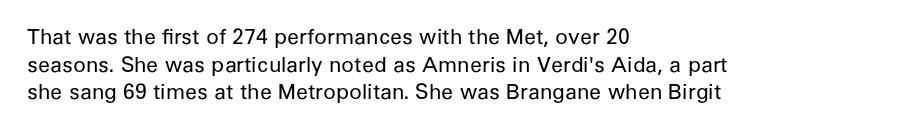
Q: Is the text bold? A: No.
Q: Is the text italic (slanted)? A: No, it is upright.
Q: Is the text underlined? A: No.
Q: How is the paragraph aligned? A: Left-aligned.
Q: Is the spacing between letters normal or unusually wide? A: Normal.
Q: Is the spacing between lines tight, normal or loose? A: Normal.
